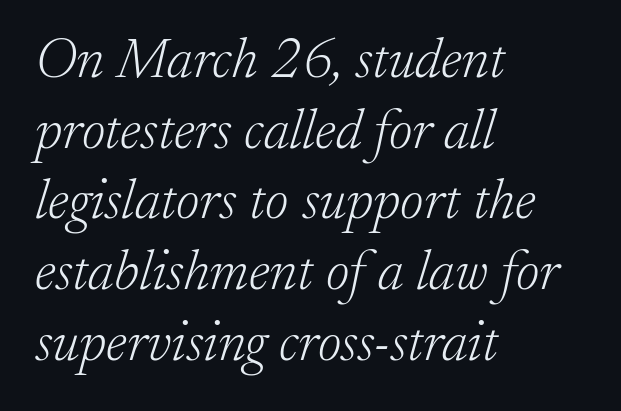
{"serif": "yes", "italic": "yes", "lean": "right", "slant_degrees": 17, "bold": "no", "weight": "light", "width": "normal", "stroke_contrast": "low", "x_height": "small", "monospaced": "no", "underline": "no", "align": "left", "line_spacing_ratio": 1.24, "letter_spacing": "normal", "letter_spacing_em": 0.0, "glyph_px": 57}
